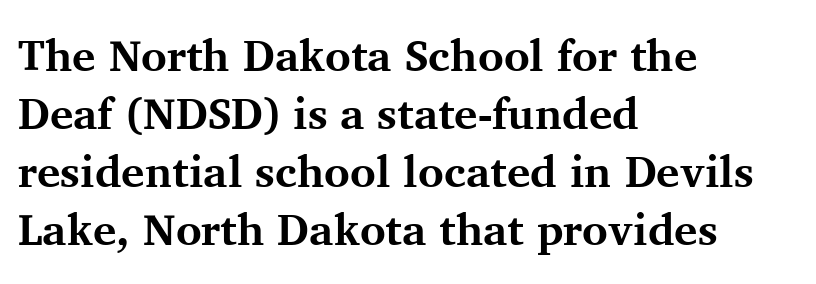
{"serif": "yes", "italic": "no", "bold": "yes", "weight": "bold", "width": "normal", "stroke_contrast": "medium", "x_height": "medium", "monospaced": "no", "underline": "no", "align": "left", "line_spacing": "normal", "line_spacing_ratio": 1.32, "letter_spacing": "normal", "letter_spacing_em": 0.0, "glyph_px": 44}
